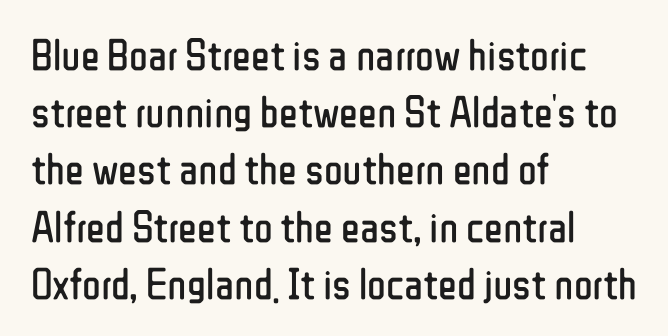
{"serif": "no", "italic": "no", "bold": "no", "weight": "regular", "width": "condensed", "stroke_contrast": "low", "x_height": "medium", "monospaced": "no", "underline": "no", "align": "left", "line_spacing": "normal", "line_spacing_ratio": 1.3, "letter_spacing": "normal", "letter_spacing_em": 0.0, "glyph_px": 44}
